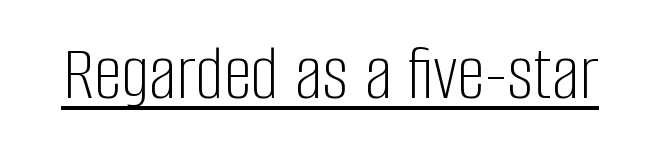
Look at the bottom of the vertical strokes: they stop flat, with no serifs. You could not count columns in this text — the font is proportionally spaced. On a weight scale, this lands at 450 or below. Italic? Not at all — the glyphs are vertical.
